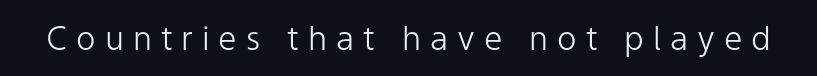
The gap between lines stays unmarked. The face used here is rendered with a markedly widened letterfit. Stems here are at most as thick as an everyday book face. The rendering uses natural spacing where letterforms have individual widths. The specimen reads as upright at a glance. A sans-serif font was chosen for this passage.
